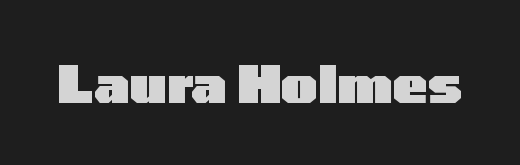
{"serif": "no", "italic": "no", "bold": "yes", "weight": "heavy", "width": "wide", "stroke_contrast": "low", "x_height": "medium", "monospaced": "no", "underline": "no", "letter_spacing": "normal", "letter_spacing_em": 0.0, "glyph_px": 52}
